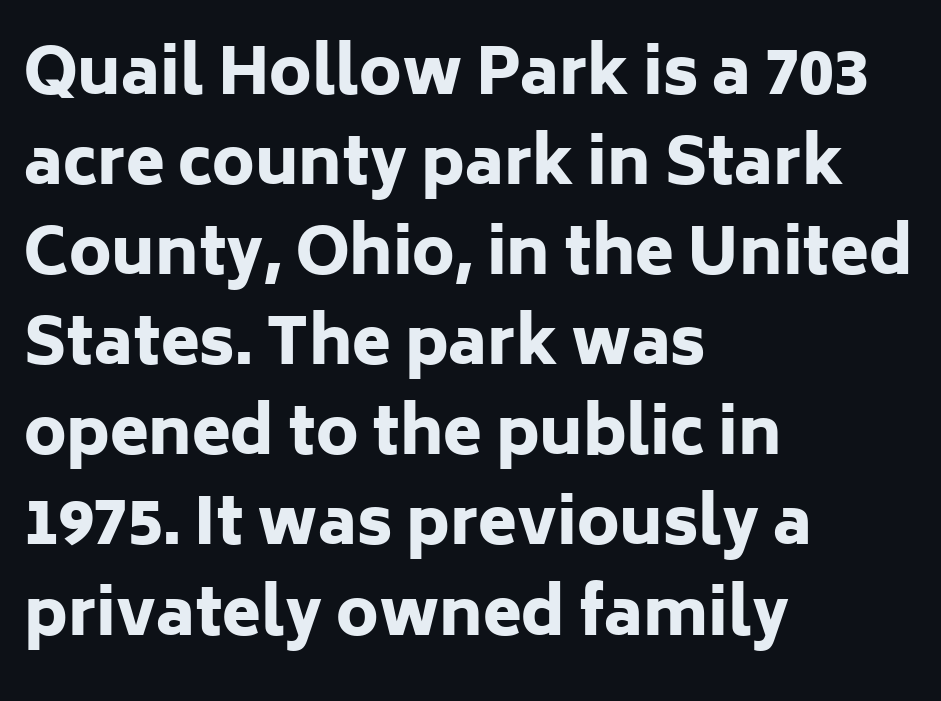
The image shows 63 px heavy sans-serif type, upright; set left-aligned, normal line spacing (1.43x), normal letter spacing, not underlined; low stroke contrast and a medium x-height.
